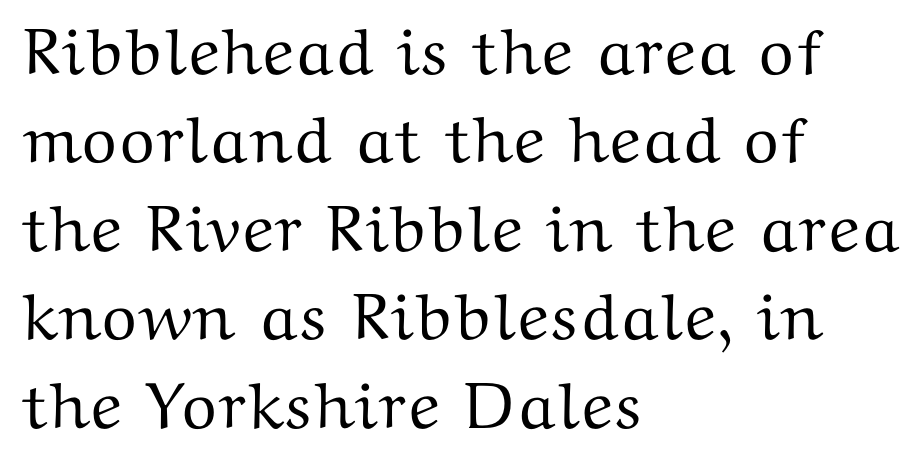
{"serif": "yes", "italic": "no", "width": "wide", "stroke_contrast": "medium", "x_height": "medium", "monospaced": "no", "underline": "no", "align": "left", "line_spacing": "normal", "line_spacing_ratio": 1.34, "letter_spacing": "normal", "letter_spacing_em": 0.0, "glyph_px": 66}
